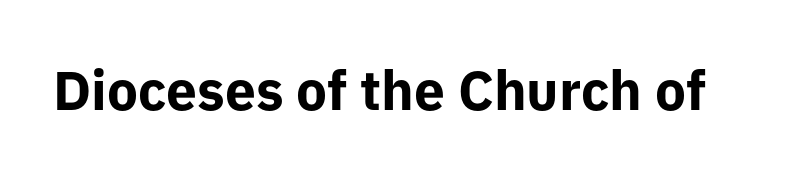
Unlike italic type, these characters show no tilt at all. Nothing unusual about the tracking: characters are spaced as the font intends. The type family on display is of the sans-serif kind. Looks like regular typesetting: each glyph gets only the width it needs.
